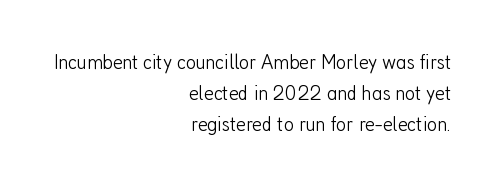
Q: Is the text bold? A: No.
Q: Is the text italic (slanted)? A: No, it is upright.
Q: Is the text underlined? A: No.
Q: How is the paragraph aligned? A: Right-aligned.
Q: Is the spacing between letters normal or unusually wide? A: Normal.
Q: Is the spacing between lines tight, normal or loose? A: Normal.
